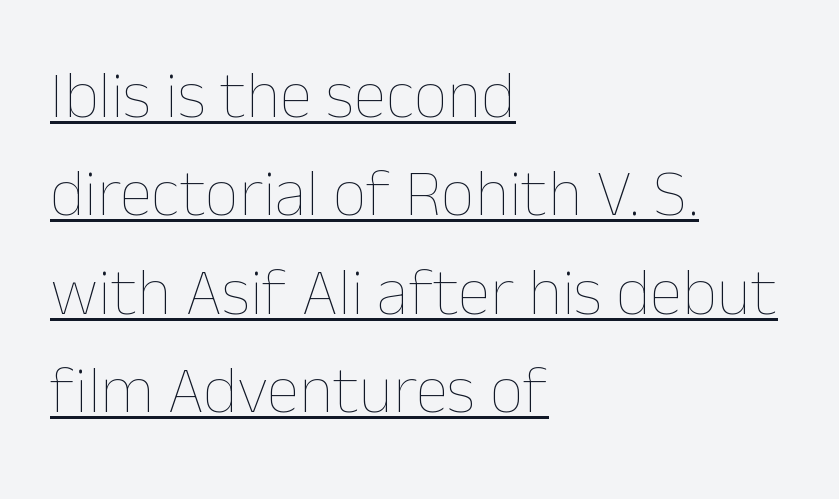
Weight: regular or lighter. The specimen includes a rule beneath the text block's lines. Is there any slant? The stems are plumb. All the whitespace from short lines collects on the right.
